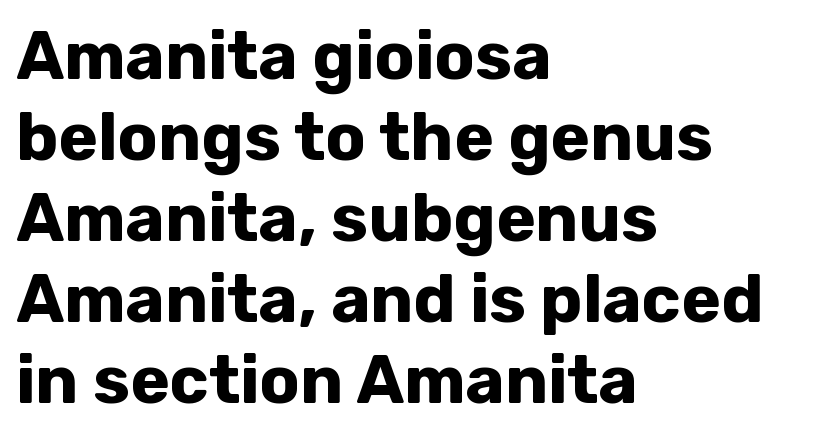
The image shows 67 px bold sans-serif type, upright; set left-aligned, line spacing 1.21x, normal letter spacing, not underlined; low stroke contrast and a medium x-height.
